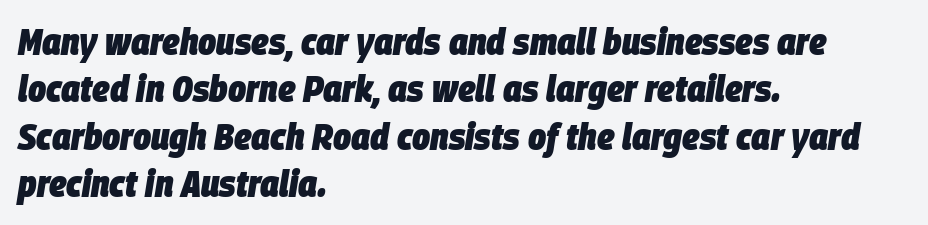
{"italic": "yes", "lean": "right", "slant_degrees": 9, "bold": "yes", "weight": "heavy", "width": "condensed", "stroke_contrast": "low", "x_height": "large", "monospaced": "no", "underline": "no", "align": "left", "line_spacing": "normal", "line_spacing_ratio": 1.25, "letter_spacing": "normal", "letter_spacing_em": 0.0, "glyph_px": 38}
